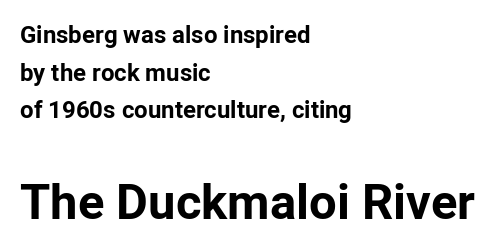
{"serif": "no", "italic": "no", "bold": "yes", "weight": "bold", "width": "normal", "stroke_contrast": "low", "x_height": "medium", "monospaced": "no", "underline": "no", "align": "left", "line_spacing": "normal", "line_spacing_ratio": 1.57, "letter_spacing": "normal", "letter_spacing_em": 0.0, "larger_block": "second", "size_ratio": 2.04, "glyph_px": 49}
